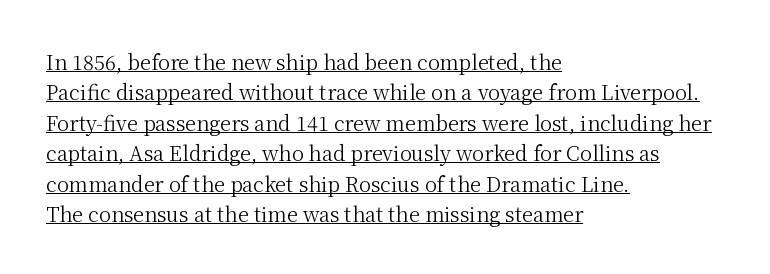
The image shows 20 px text type, upright; set left-aligned, normal line spacing (1.52x), normal letter spacing, underlined.
